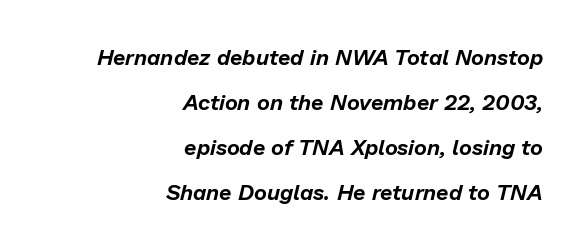
Q: Is the text italic (slanted)? A: Yes, it leans right by about 13 degrees.
Q: Is the text underlined? A: No.
Q: How is the paragraph aligned? A: Right-aligned.
Q: Is the spacing between letters normal or unusually wide? A: Normal.
Q: Is the spacing between lines tight, normal or loose? A: Loose.
